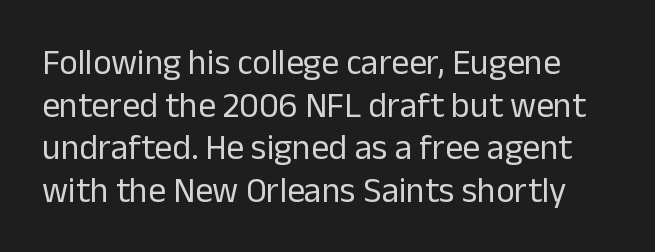
Q: Is the text bold? A: No.
Q: Is the text italic (slanted)? A: No, it is upright.
Q: Is the typeface a serif or a sans-serif typeface? A: Sans-serif.
Q: Is the text underlined? A: No.
Q: Is the spacing between letters normal or unusually wide? A: Normal.
Q: Width (condensed, normal, or wide)? A: Normal.
Q: Stroke contrast? A: Low.
Q: x-height? A: Medium.
Q: Monospaced? A: No.
